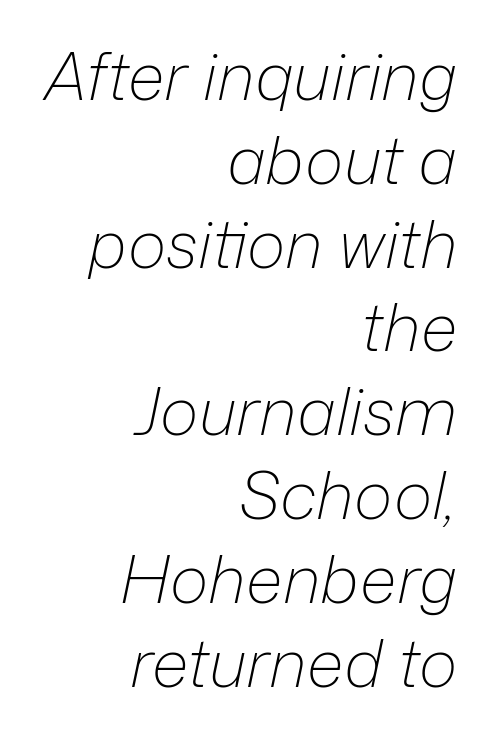
The characters are drawn with everyday or finer stroke widths. You could not count columns in this text — the font is proportionally spaced. The rendering keeps characters at their native spacing. Characters are canted at an angle relative to the baseline's perpendicular. Reading down the block, your eye finds every line finishing at a fixed right position.
